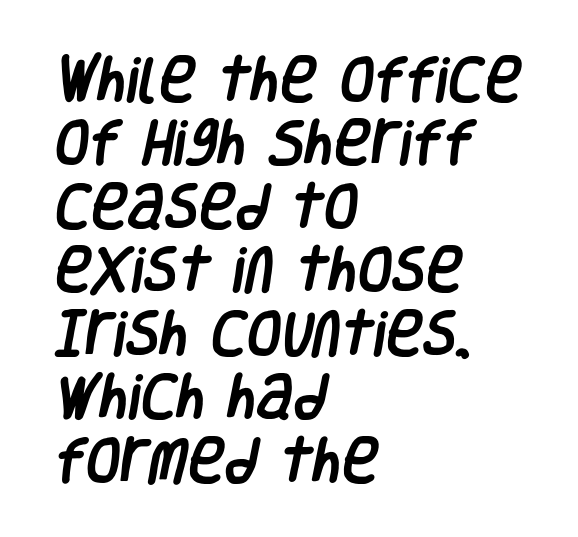
{"serif": "no", "width": "condensed", "stroke_contrast": "low", "x_height": "large", "monospaced": "no", "underline": "no", "align": "left", "line_spacing": "normal", "line_spacing_ratio": 1.27, "letter_spacing": "normal", "letter_spacing_em": 0.0, "glyph_px": 50}
